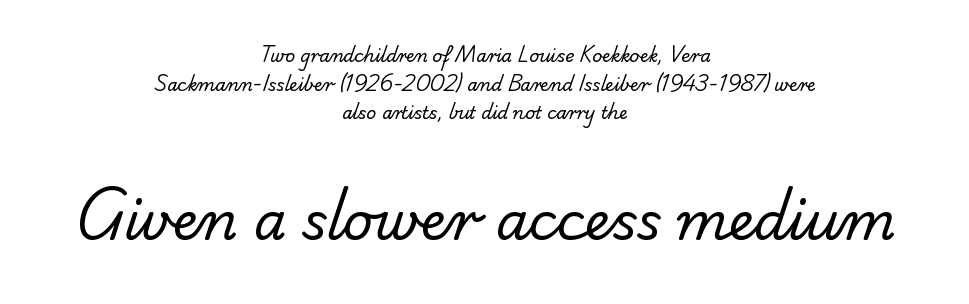
{"serif": "no", "bold": "no", "weight": "regular", "width": "normal", "stroke_contrast": "low", "x_height": "small", "monospaced": "no", "underline": "no", "align": "center", "line_spacing": "normal", "line_spacing_ratio": 1.68, "letter_spacing": "normal", "letter_spacing_em": 0.0, "larger_block": "second", "size_ratio": 3.06, "glyph_px": 52}
